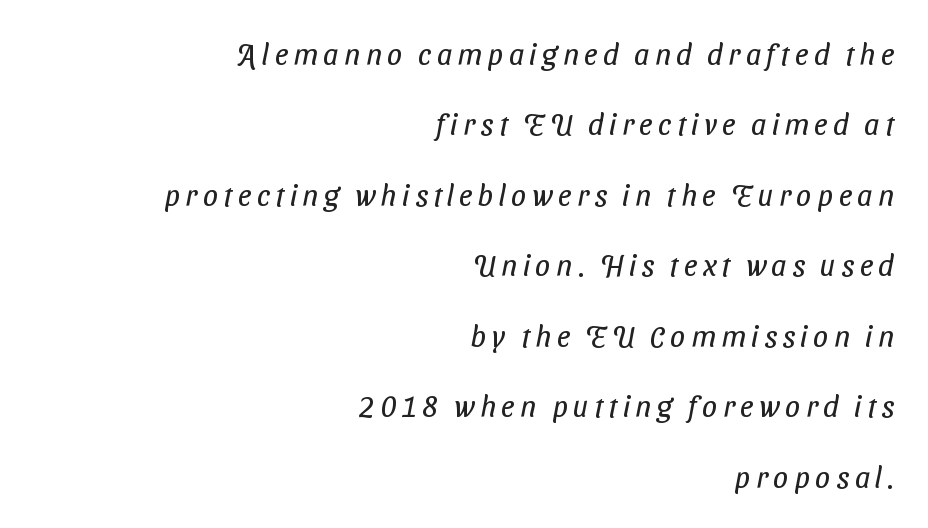
Q: Is the text bold? A: No.
Q: Is the typeface a serif or a sans-serif typeface? A: Sans-serif.
Q: Is the text underlined? A: No.
Q: How is the paragraph aligned? A: Right-aligned.
Q: Is the spacing between lines tight, normal or loose? A: Loose.
Q: Width (condensed, normal, or wide)? A: Condensed.
Q: Stroke contrast? A: Low.
Q: x-height? A: Medium.
Q: Monospaced? A: No.
